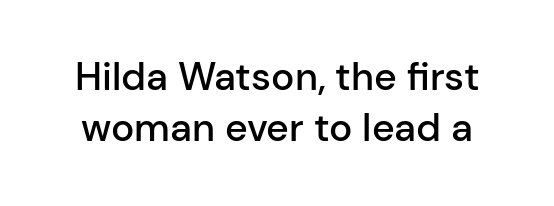
If you drew a line through each stem, it would be perfectly vertical. Does extra space separate the letters? No, they use regular spacing. Grotesque or geometric, the face here clearly has no serifs. The foot of each line stays bare and open.
